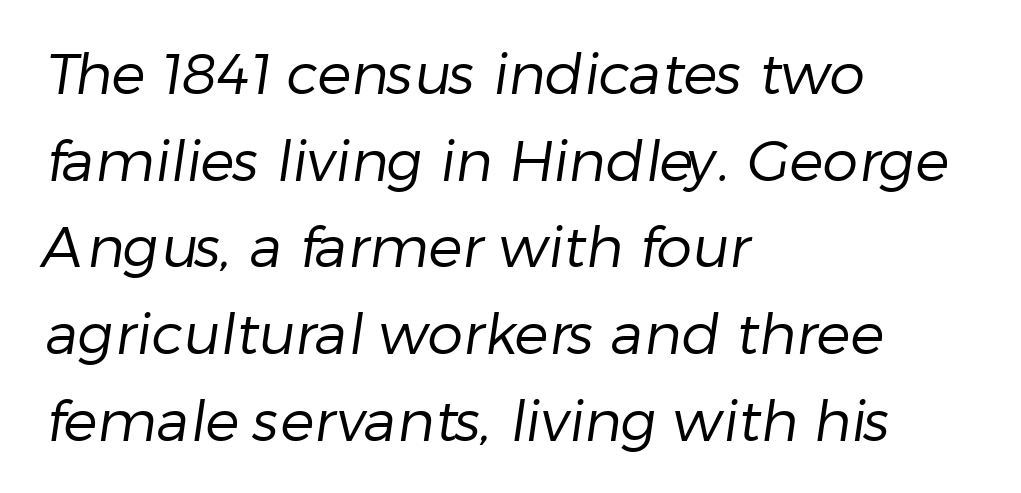
{"serif": "no", "bold": "no", "weight": "regular", "width": "normal", "stroke_contrast": "low", "x_height": "medium", "monospaced": "no", "underline": "no", "align": "left", "line_spacing": "normal", "line_spacing_ratio": 1.52, "letter_spacing": "normal", "letter_spacing_em": 0.0, "glyph_px": 57}
